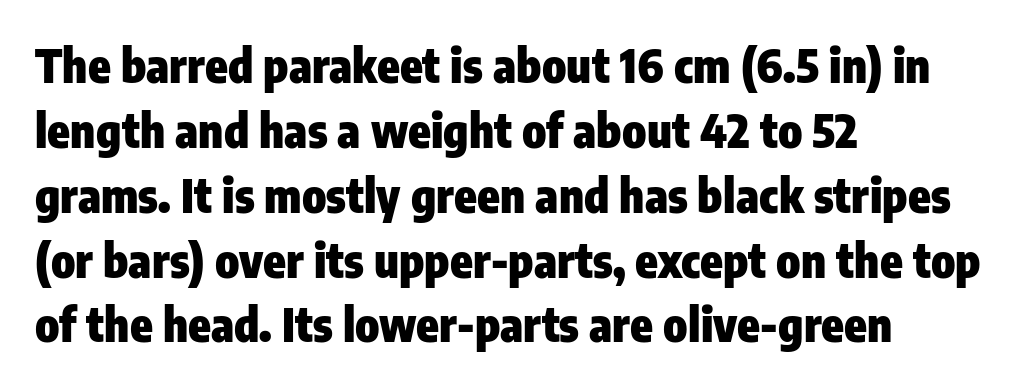
The image shows 46 px heavy, condensed sans-serif type, upright; set left-aligned, normal line spacing (1.41x), normal letter spacing, not underlined; low stroke contrast and a medium x-height.
